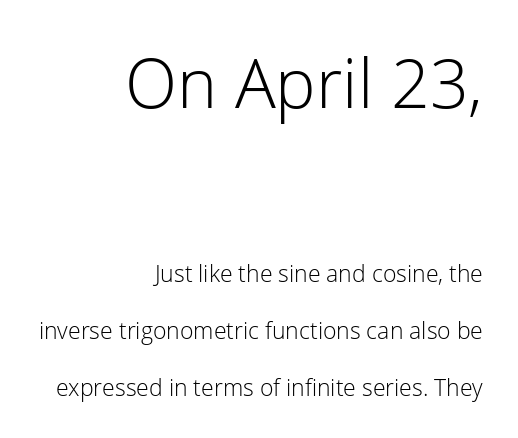
{"serif": "no", "italic": "no", "bold": "no", "weight": "light", "width": "normal", "stroke_contrast": "low", "x_height": "medium", "monospaced": "no", "underline": "no", "align": "right", "line_spacing": "loose", "line_spacing_ratio": 2.47, "letter_spacing": "normal", "letter_spacing_em": 0.0, "larger_block": "first", "size_ratio": 2.96, "glyph_px": 68}
